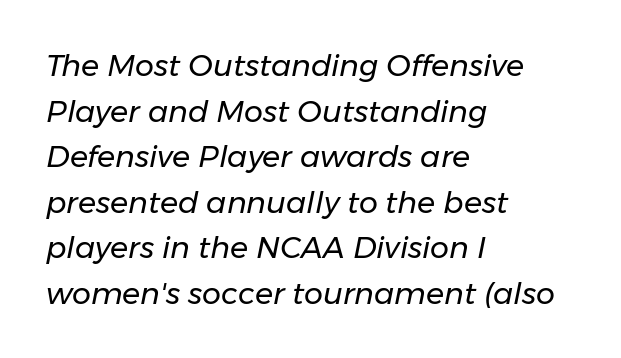
The image shows 30 px regular-weight type, italic (leaning right); set left-aligned, normal line spacing (1.52x), normal letter spacing, not underlined; low stroke contrast and a medium x-height.
